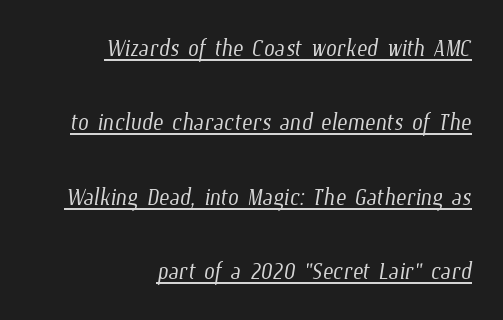
The image shows 31 px light, condensed type; set right-aligned, loose line spacing (2.4x), normal letter spacing, underlined; low stroke contrast and a medium x-height.
